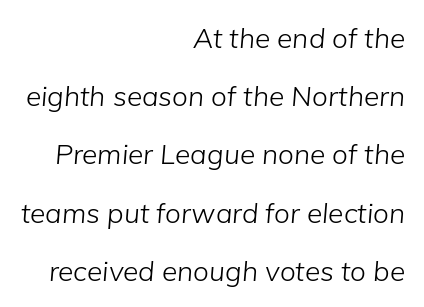
{"italic": "yes", "lean": "right", "slant_degrees": 5, "bold": "no", "weight": "light", "width": "normal", "stroke_contrast": "low", "x_height": "medium", "monospaced": "no", "underline": "no", "align": "right", "line_spacing": "loose", "line_spacing_ratio": 2.08, "letter_spacing": "normal", "letter_spacing_em": 0.0, "glyph_px": 28}
